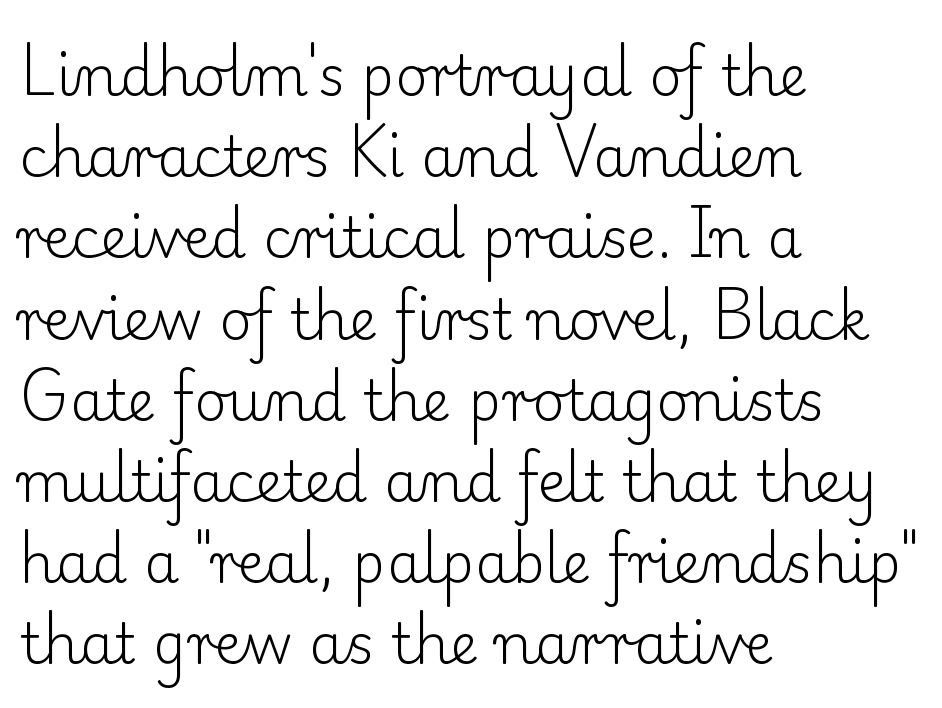
Looks like regular typesetting: each glyph gets only the width it needs. Left-aligned paragraph, ragged on the right. Quick note: interline space is typical. Posture: upright roman.
